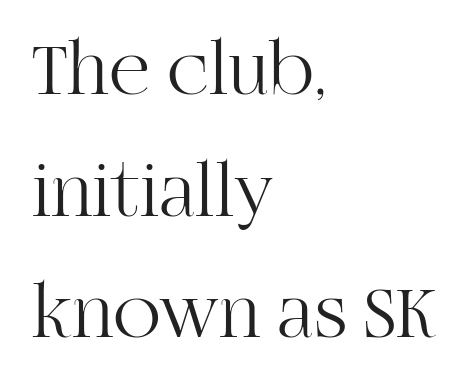
Each new line begins a customary step beneath the previous one. Line starts are locked; line ends wander. In terms of letterspacing, this is plain default setting. Vertical strokes here are truly vertical. The rendering shows small feet on the letterforms — a serif design.
